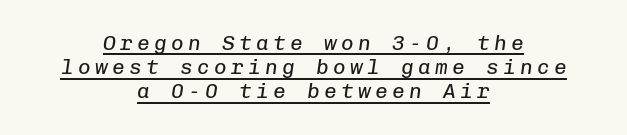
Q: Is the text bold? A: No.
Q: Is the text italic (slanted)? A: Yes, it leans right by about 8 degrees.
Q: Is the text underlined? A: Yes.
Q: How is the paragraph aligned? A: Centered.
Q: Is the spacing between letters normal or unusually wide? A: Unusually wide.
Q: Is the spacing between lines tight, normal or loose? A: Tight.
